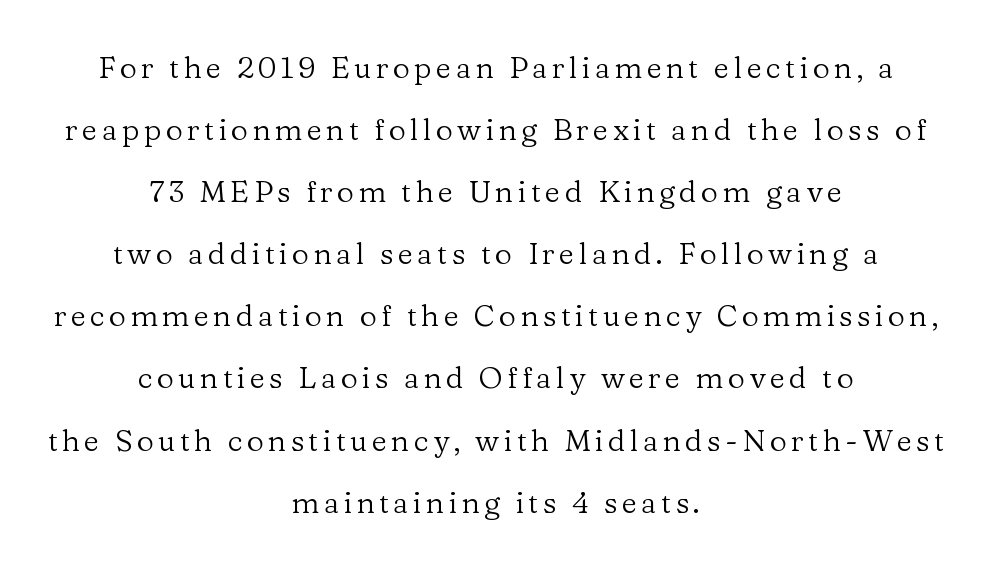
Q: Is the text bold? A: No.
Q: Is the text italic (slanted)? A: No, it is upright.
Q: Is the typeface a serif or a sans-serif typeface? A: Serif.
Q: Is the text underlined? A: No.
Q: How is the paragraph aligned? A: Centered.
Q: Is the spacing between lines tight, normal or loose? A: Loose.
Q: Width (condensed, normal, or wide)? A: Normal.
Q: Stroke contrast? A: Low.
Q: x-height? A: Medium.
Q: Monospaced? A: No.
